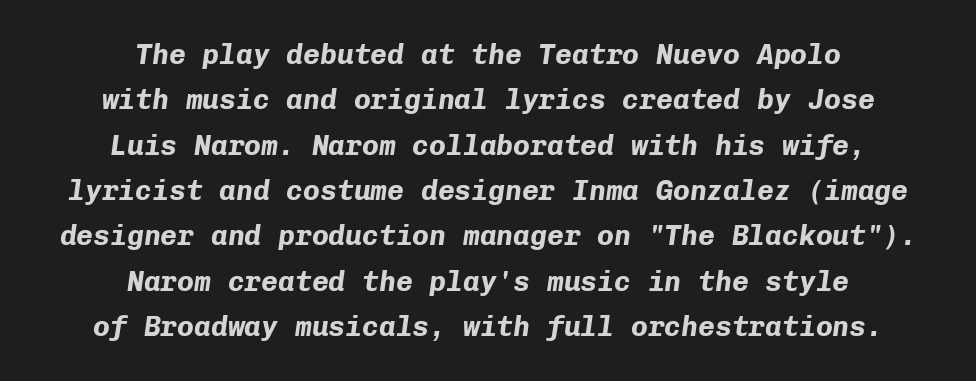
{"italic": "yes", "lean": "right", "slant_degrees": 8, "bold": "yes", "weight": "bold", "width": "normal", "stroke_contrast": "low", "x_height": "medium", "monospaced": "yes", "underline": "no", "align": "center", "line_spacing": "normal", "line_spacing_ratio": 1.62, "letter_spacing": "normal", "letter_spacing_em": 0.0, "glyph_px": 28}
